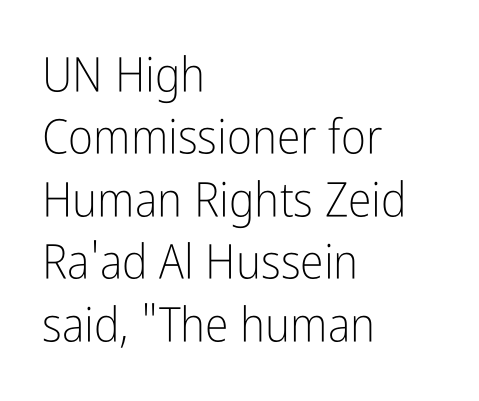
Vertical strokes here are truly vertical. Rows of type keep a routine distance in the vertical direction. Proportional: the letters do not fall into vertical columns. This rendering features lettering with no underline. This sample uses a sans-serif face. This rendering uses left alignment, leaving the right contour irregular.
